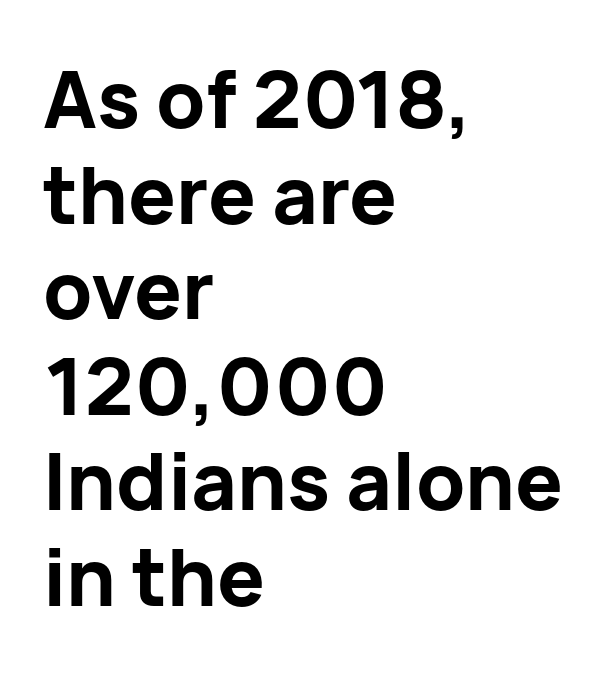
The image shows 79 px bold sans-serif type, upright; set left-aligned, line spacing 1.21x, normal letter spacing, not underlined; low stroke contrast and a medium x-height.
